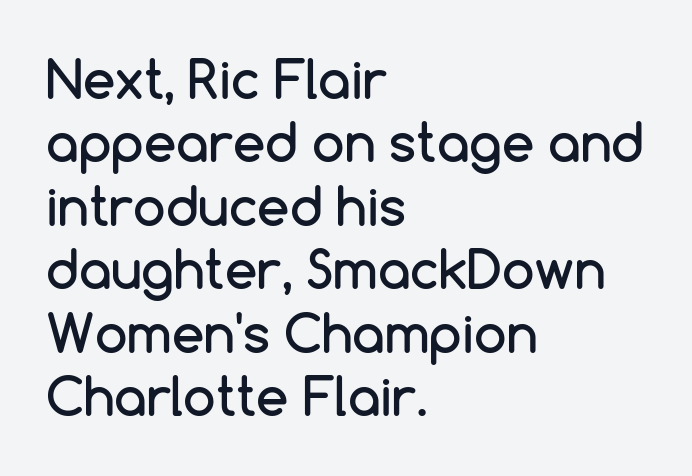
The setting favours the left margin, as ordinary paragraphs usually do. This rendering employs a face without finishing strokes, i.e., a sans-serif. Inter-character spacing is left at the font's built-in metrics. No word sits above an underline.
